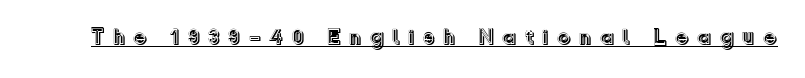
{"italic": "no", "underline": "yes", "letter_spacing": "wide", "letter_spacing_em": 0.37, "glyph_px": 22}
